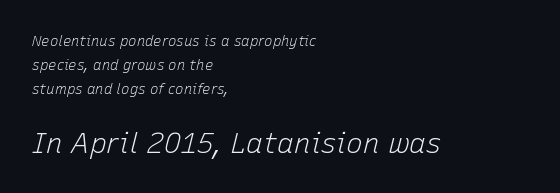
Q: Is the text bold? A: No.
Q: Is the text italic (slanted)? A: Yes, it leans right by about 15 degrees.
Q: Is the text underlined? A: No.
Q: How is the paragraph aligned? A: Left-aligned.
Q: Is the spacing between letters normal or unusually wide? A: Normal.
Q: Which block of text is set in a larger size, the first (top) or the second (bottom)? A: The second (bottom) one.
Q: Width (condensed, normal, or wide)? A: Normal.
Q: Stroke contrast? A: Low.
Q: x-height? A: Medium.
Q: Monospaced? A: No.
